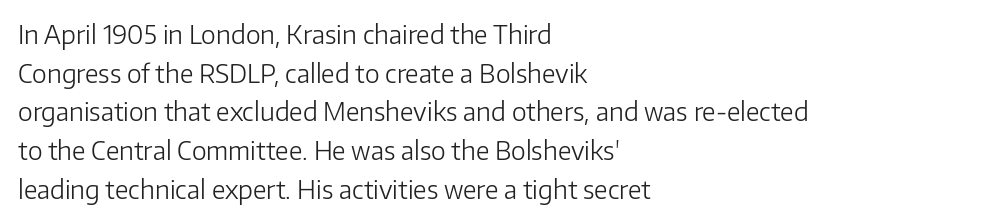
Notice how descenders clear the ascenders below comfortably — that's standard leading. Posture: vertical. Letter spacing: default. This rendering uses left alignment, leaving the right contour irregular.
